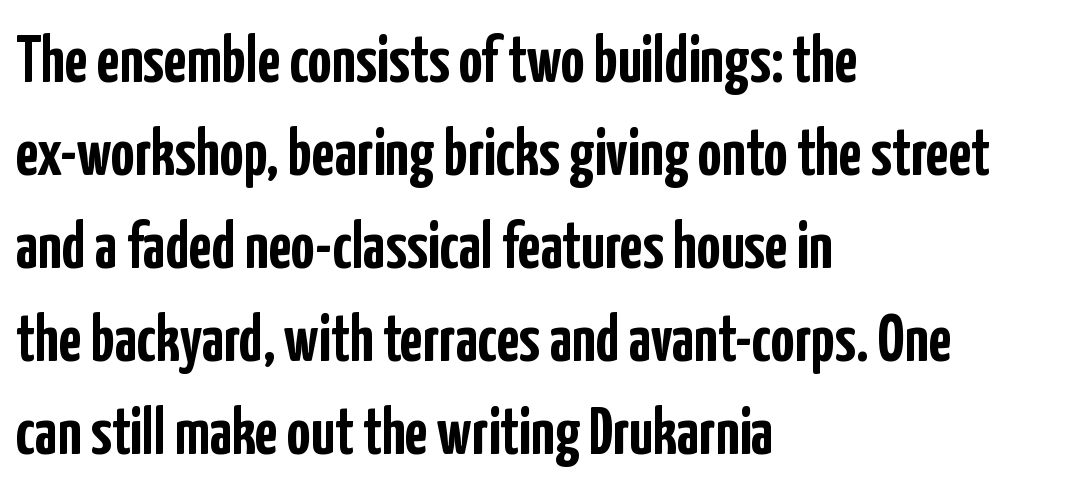
{"serif": "no", "italic": "no", "bold": "yes", "weight": "semibold", "width": "condensed", "stroke_contrast": "low", "x_height": "medium", "monospaced": "no", "underline": "no", "align": "left", "line_spacing": "normal", "line_spacing_ratio": 1.41, "letter_spacing": "normal", "letter_spacing_em": 0.0, "glyph_px": 66}
